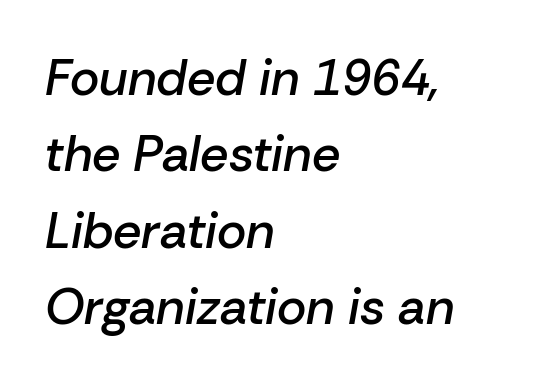
{"italic": "yes", "lean": "right", "slant_degrees": 10, "bold": "semi", "weight": "semibold", "width": "normal", "stroke_contrast": "low", "x_height": "medium", "monospaced": "no", "underline": "no", "align": "left", "line_spacing": "normal", "line_spacing_ratio": 1.53, "letter_spacing": "normal", "letter_spacing_em": 0.0, "glyph_px": 50}
